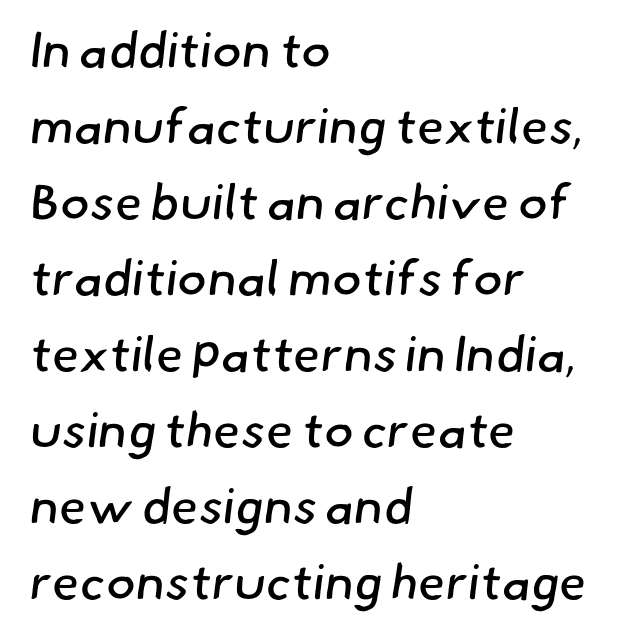
You could call the tracking neutral — neither tight nor loose. Caption: face not bold, strokes unweighted. Think of a printed novel: that variable character pitch is what you see here. Does the copy run flush right? No — it runs flush left. This sample keeps an unexceptional amount of space between lines. The space directly below the letters is spotless.
